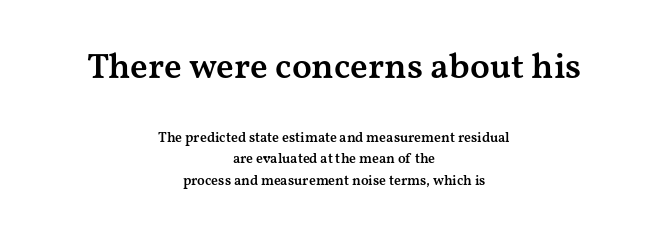
{"serif": "yes", "italic": "no", "bold": "semi", "weight": "semibold", "width": "wide", "stroke_contrast": "medium", "x_height": "medium", "monospaced": "no", "underline": "no", "align": "center", "line_spacing": "normal", "line_spacing_ratio": 1.55, "letter_spacing": "normal", "letter_spacing_em": 0.0, "larger_block": "first", "size_ratio": 2.57, "glyph_px": 36}
